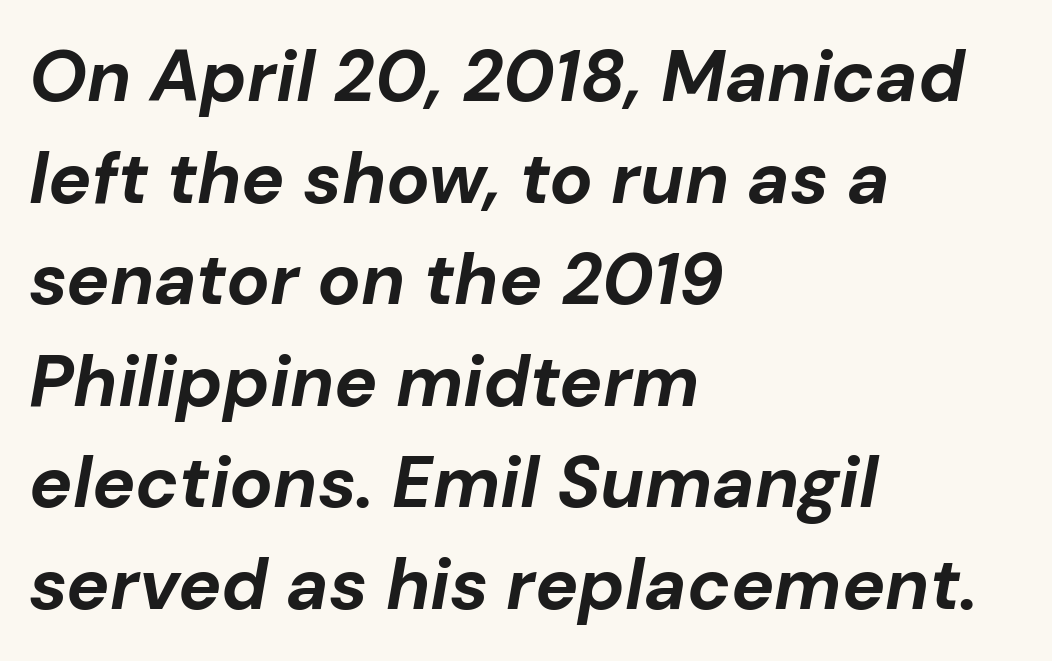
The rendering keeps characters at their native spacing. The letters are bold, with thick, heavy strokes. Horizontally, the lines are justified to the leading edge only. This is oblique type, the kind used for emphasis or titles. Only glyphs here, with clear space below each row. Each letter keeps its own natural width here, so spacing adapts to shape.
